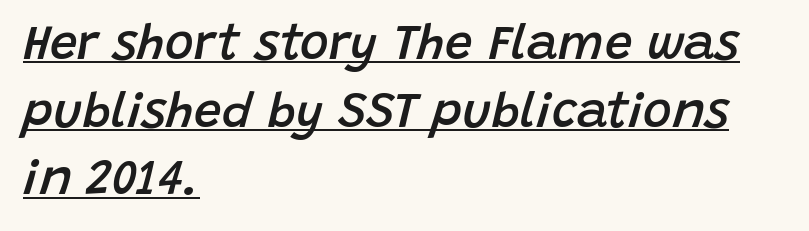
Q: Is the text bold? A: Semi-bold.
Q: Is the text italic (slanted)? A: Yes, it leans right by about 15 degrees.
Q: Is the text underlined? A: Yes.
Q: How is the paragraph aligned? A: Left-aligned.
Q: Is the spacing between letters normal or unusually wide? A: Normal.
Q: Is the spacing between lines tight, normal or loose? A: Normal.
Q: Width (condensed, normal, or wide)? A: Normal.
Q: Stroke contrast? A: Low.
Q: x-height? A: Large.
Q: Monospaced? A: No.
